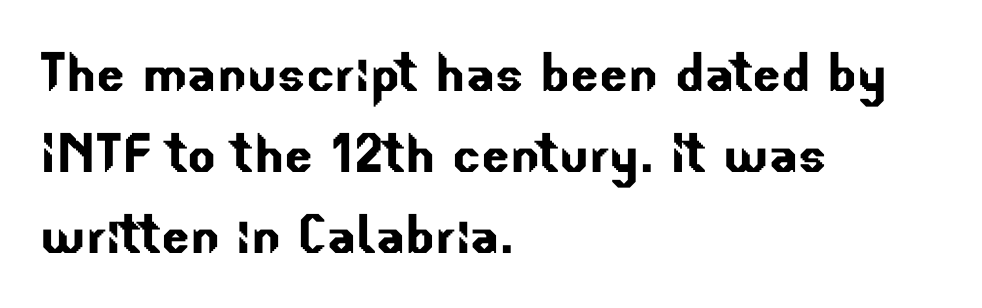
Q: Is the typeface a serif or a sans-serif typeface? A: Sans-serif.
Q: Is the text underlined? A: No.
Q: How is the paragraph aligned? A: Left-aligned.
Q: Is the spacing between letters normal or unusually wide? A: Normal.
Q: Width (condensed, normal, or wide)? A: Normal.
Q: Stroke contrast? A: Low.
Q: x-height? A: Small.
Q: Monospaced? A: No.
